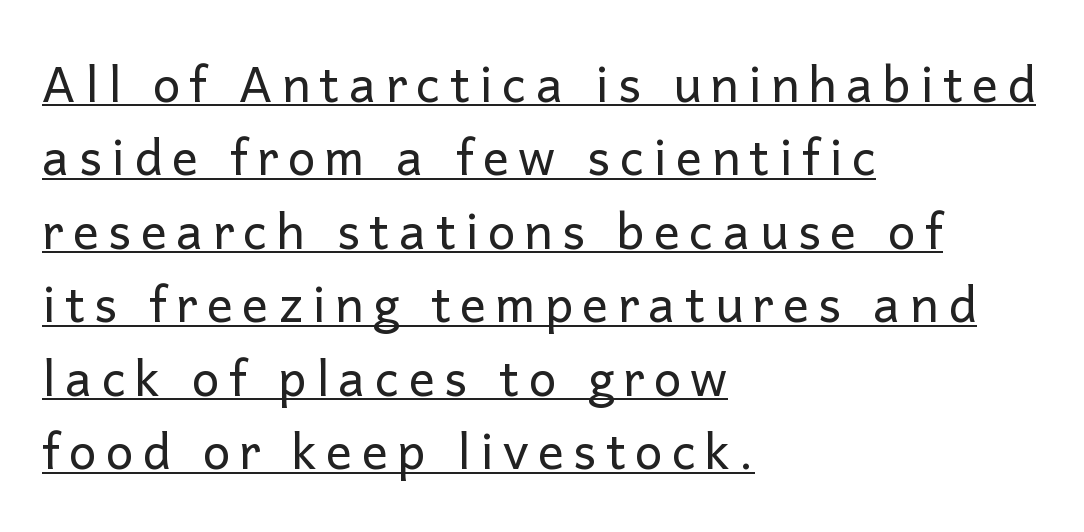
{"serif": "no", "italic": "no", "bold": "no", "weight": "regular", "width": "normal", "stroke_contrast": "low", "x_height": "medium", "monospaced": "no", "underline": "yes", "align": "left", "line_spacing": "normal", "line_spacing_ratio": 1.5, "glyph_px": 49}
